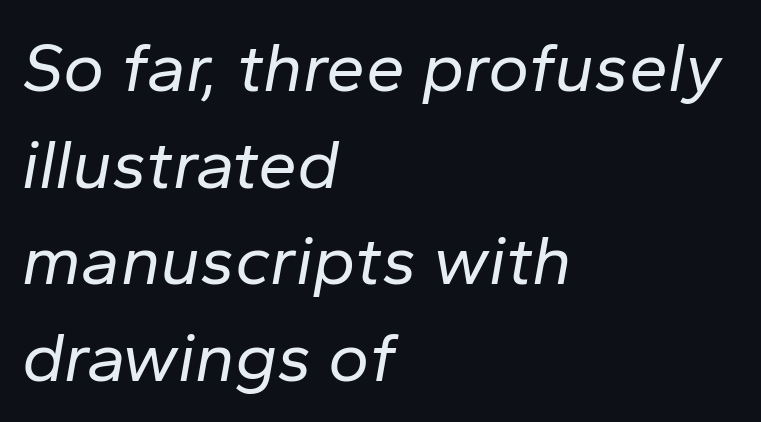
The image shows 70 px regular-weight type, italic (leaning right); set left-aligned, normal line spacing (1.38x), normal letter spacing, not underlined; low stroke contrast and a medium x-height.
